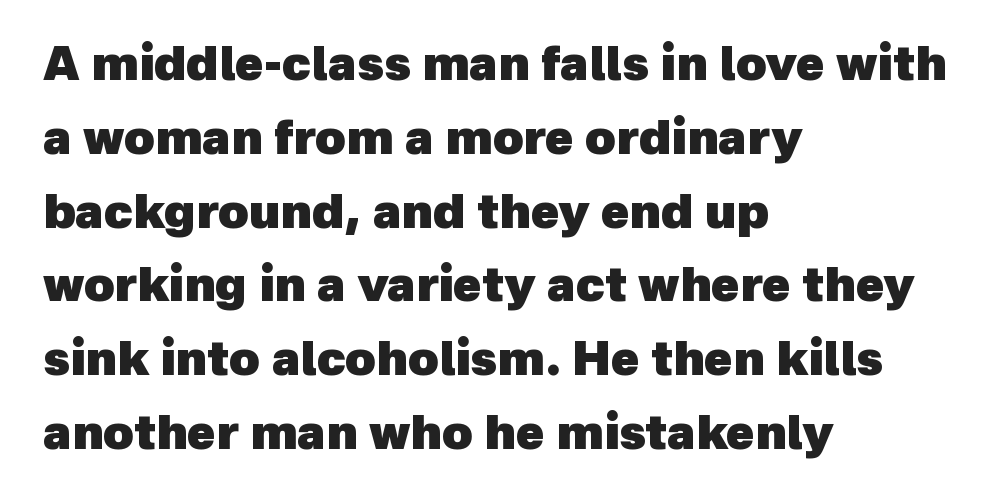
The image shows 47 px heavy sans-serif type; set left-aligned, normal line spacing (1.57x), normal letter spacing, not underlined; a medium x-height.
